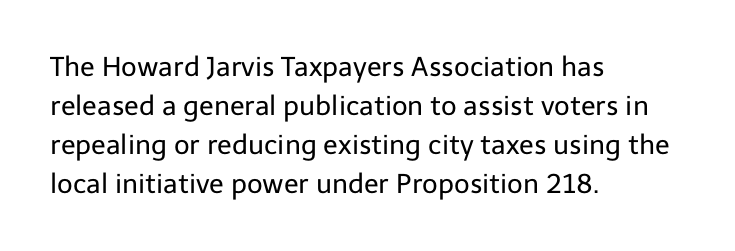
The image shows 27 px text type, upright; set left-aligned, normal line spacing (1.44x), normal letter spacing, not underlined.
